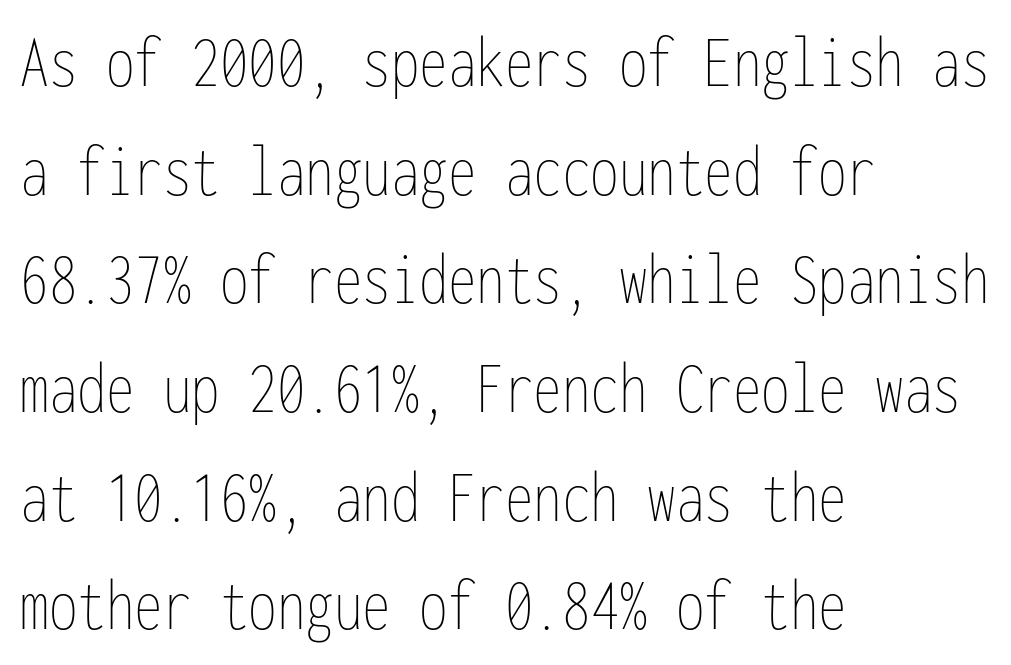
The image shows 76 px thin, condensed type, upright, monospaced; set left-aligned, normal line spacing (1.43x), normal letter spacing, not underlined; low stroke contrast and a medium x-height.
